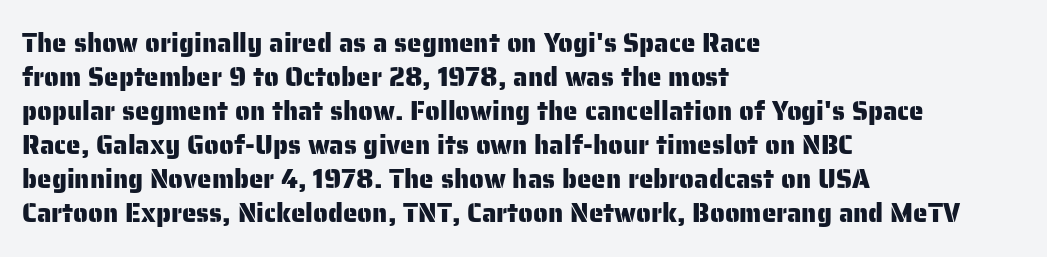
{"italic": "no", "underline": "no", "align": "left", "line_spacing": "normal", "line_spacing_ratio": 1.31, "letter_spacing": "normal", "letter_spacing_em": 0.0, "glyph_px": 26}
